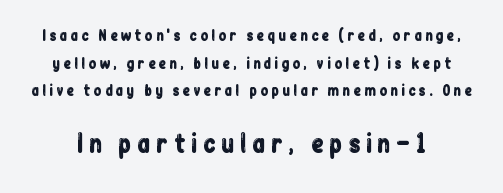
The letters are spread apart with noticeably loose tracking. Descender tails drop into unmarked territory. The letters in the lower block stand taller than those in the block above. Ascenders rise straight up at ninety degrees. Successive baselines arrive slowly, with a big drop between each.
